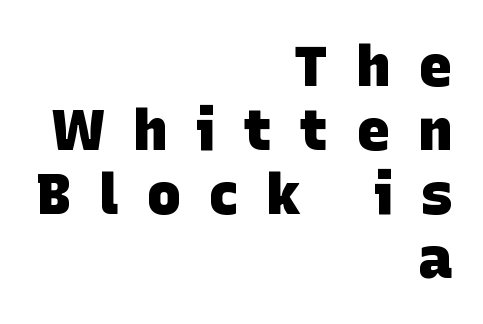
The image shows 57 px heavy sans-serif type; set right-aligned, tight line spacing (1.12x), unusually wide letter spacing (+0.49 em), not underlined; low stroke contrast and a large x-height.
